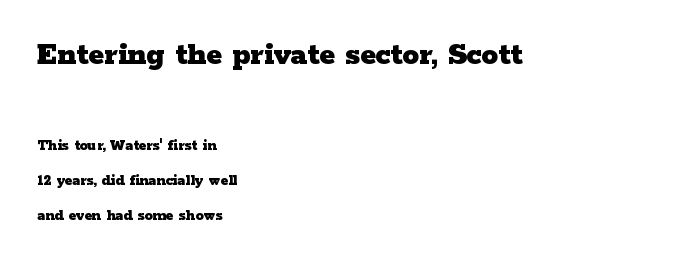
{"serif": "yes", "italic": "no", "bold": "yes", "weight": "heavy", "width": "wide", "stroke_contrast": "low", "x_height": "medium", "monospaced": "no", "underline": "no", "align": "left", "line_spacing": "loose", "line_spacing_ratio": 2.19, "letter_spacing": "normal", "letter_spacing_em": 0.0, "larger_block": "first", "size_ratio": 2.06, "glyph_px": 33}
